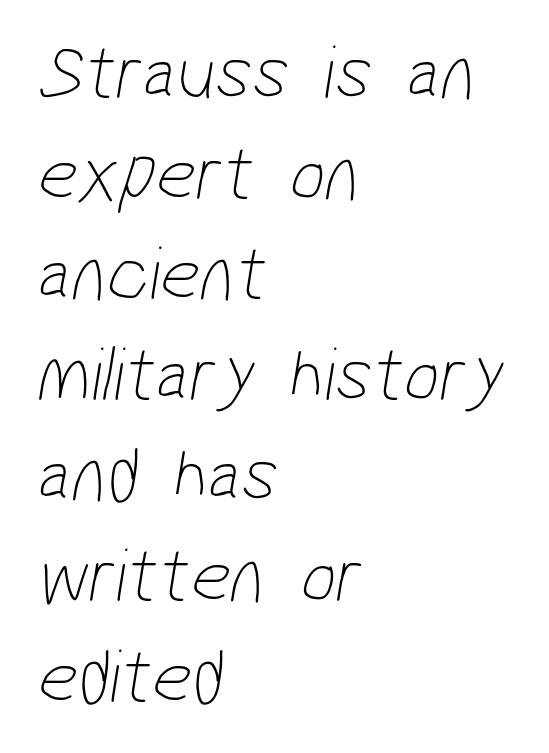
Each stroke keeps to a modest, everyday thickness or less. This rendering employs a face without finishing strokes, i.e., a sans-serif. Think of a printed novel: that variable character pitch is what you see here. The paragraph shown leans on its left margin. Words appear dense and cohesive because spacing is normal.
